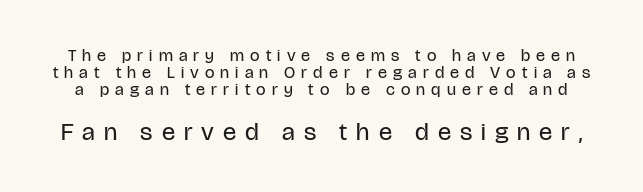
Q: Is the text bold? A: No.
Q: Is the text italic (slanted)? A: No, it is upright.
Q: Is the text underlined? A: No.
Q: Is the spacing between letters normal or unusually wide? A: Unusually wide.
Q: Is the spacing between lines tight, normal or loose? A: Tight.
Q: Which block of text is set in a larger size, the first (top) or the second (bottom)? A: The second (bottom) one.
